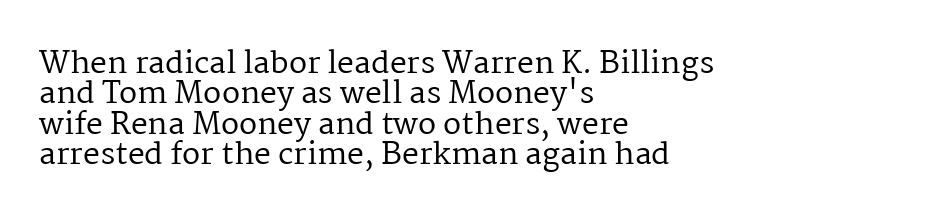
What's the leading like? Squeezed, with rows nearly overlapping. All the whitespace from short lines collects on the right. Unlike italic type, these characters show no tilt at all. Note the varied advance widths — an 'i' is clearly narrower than an 'm'. The strokes are not fattened; the text isn't bold. Does the type have serifs? Yes, each stem ends in a small foot.
